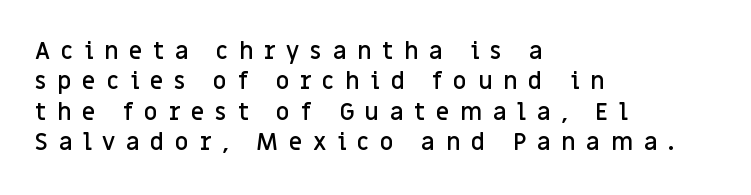
The image shows 24 px text type, upright; set left-aligned, normal line spacing (1.27x), unusually wide letter spacing (+0.44 em), not underlined.
